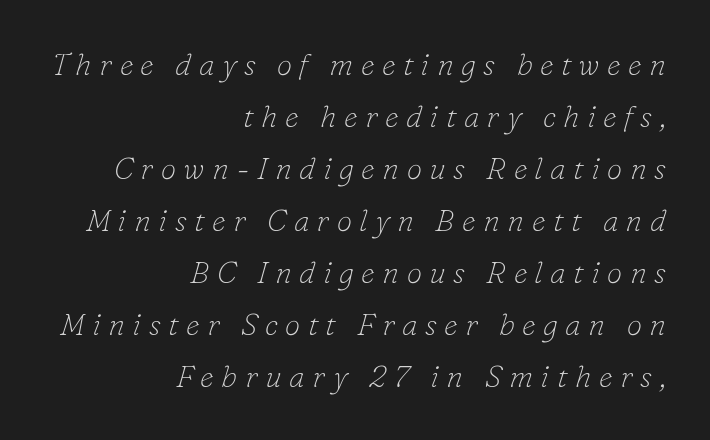
The rendering applies a slant to the glyphs. Line endings align vertically; line beginnings do not. Unmarked baselines from the first word to the last. Proportional: the letters do not fall into vertical columns. Words appear elongated and porous because spacing is wide.
